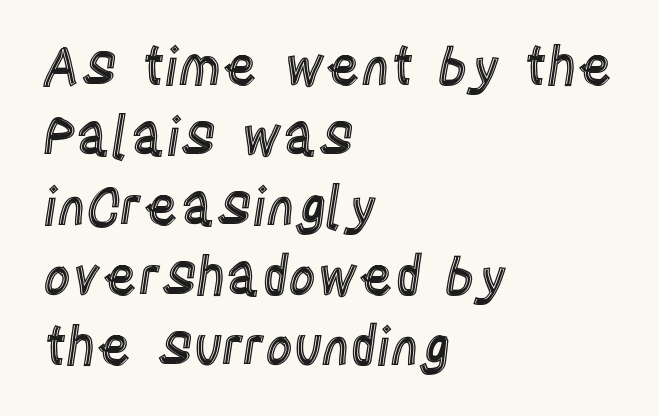
{"width": "condensed", "x_height": "large", "monospaced": "no", "underline": "no", "align": "left", "line_spacing": "normal", "line_spacing_ratio": 1.32, "letter_spacing": "normal", "letter_spacing_em": 0.0, "glyph_px": 53}
